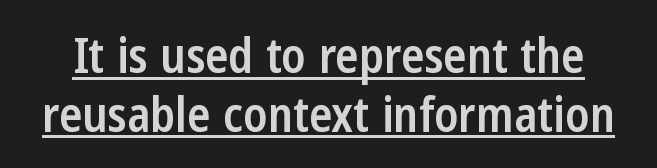
Observe the ordinary spacing: letters are neighbours, not strangers. Every letter is mildly thick-stroked: semibold rather than bold. These lines are composed in type without serifs. In designer terms, the underline attribute is active on this setting. The letters advance in unequal steps, a hallmark of proportional type. Italic: no, the glyphs are upright roman.
